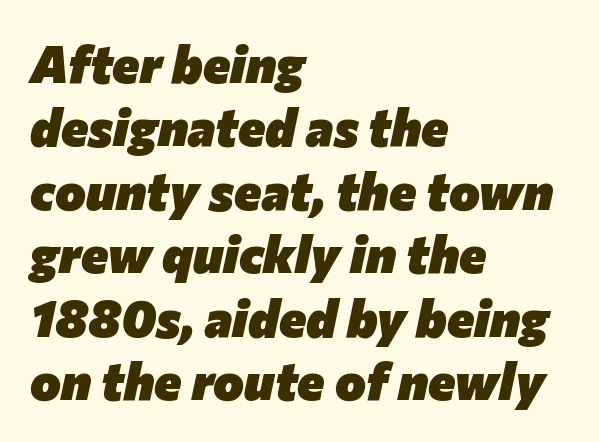
{"italic": "yes", "lean": "right", "slant_degrees": 12, "bold": "yes", "weight": "heavy", "width": "normal", "stroke_contrast": "low", "x_height": "medium", "monospaced": "no", "underline": "no", "align": "left", "line_spacing_ratio": 1.22, "letter_spacing": "normal", "letter_spacing_em": 0.0, "glyph_px": 52}
